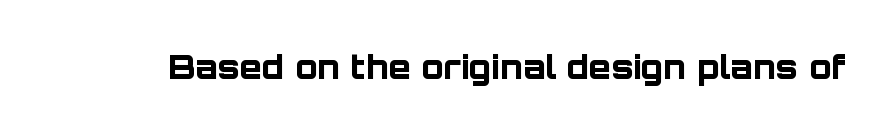
Each letter keeps its own natural width here, so spacing adapts to shape. The letters are bold, with thick, heavy strokes. Plain, unruled lines of type. Characters follow at the spacing the type designer built in. Designer's note — italics off, roman on.
